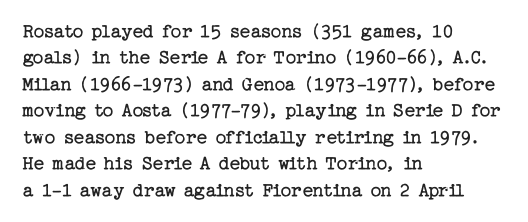
The image shows 21 px text type, upright; set left-aligned, normal line spacing (1.26x), normal letter spacing, not underlined.
